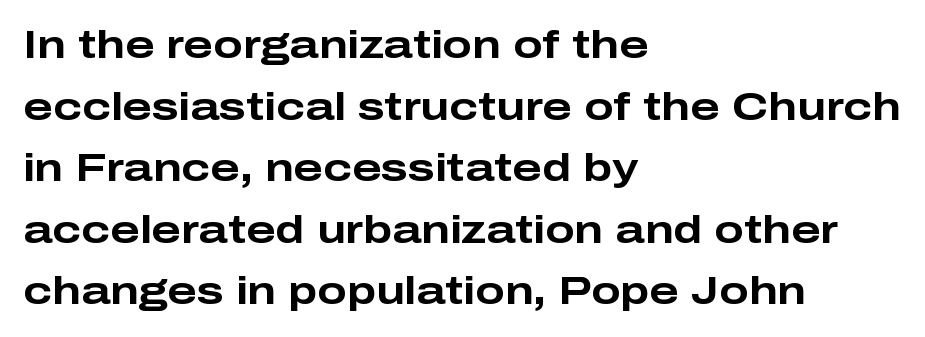
The image shows 39 px bold, wide sans-serif type, upright; set left-aligned, normal line spacing (1.58x), normal letter spacing, not underlined; low stroke contrast and a medium x-height.
